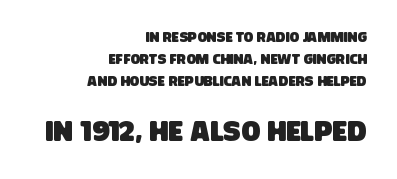
The image shows 28 px condensed sans-serif type; set right-aligned, normal line spacing (1.58x), normal letter spacing, not underlined; the second (bottom) block is 2.0x larger; low stroke contrast and a large x-height.
